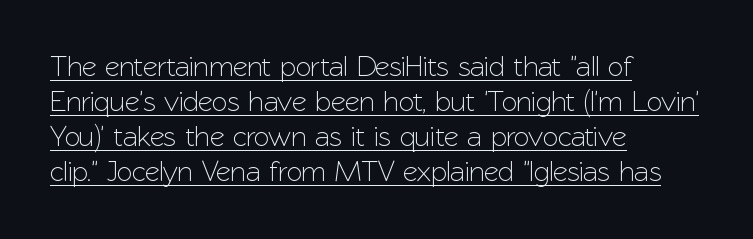
This sample has the flowing, uneven cadence of proportional lettering. Check the space under the baseline: a stroke is drawn there. The passage is arranged the way most books set body copy — flush left. Nobody touched the tracking dial on this one.
